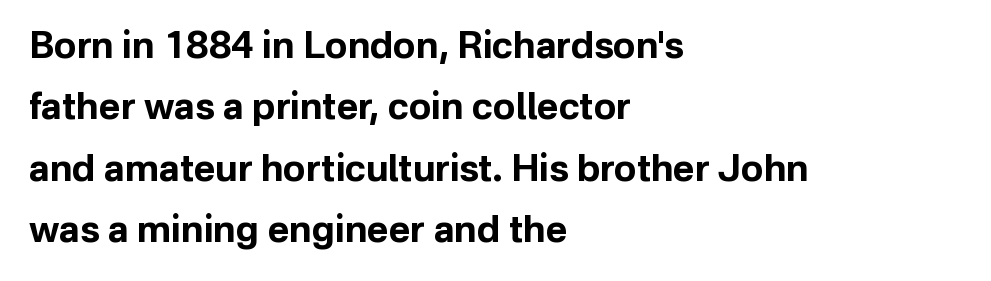
Descenders hang freely into open space. Rows of type keep a routine distance in the vertical direction. The rag falls on the right side of this text block. A typesetter would call this zero additional tracking. Character widths vary here, with narrow letters taking less room than wide ones.
